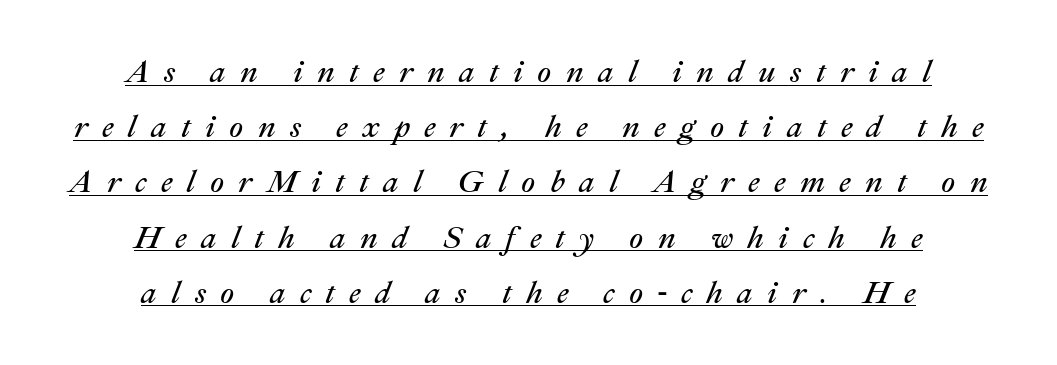
Q: Is the text bold? A: No.
Q: Is the text italic (slanted)? A: Yes, it leans right by about 22 degrees.
Q: Is the text underlined? A: Yes.
Q: How is the paragraph aligned? A: Centered.
Q: Is the spacing between letters normal or unusually wide? A: Unusually wide.
Q: Width (condensed, normal, or wide)? A: Normal.
Q: Stroke contrast? A: Medium.
Q: x-height? A: Medium.
Q: Monospaced? A: No.
